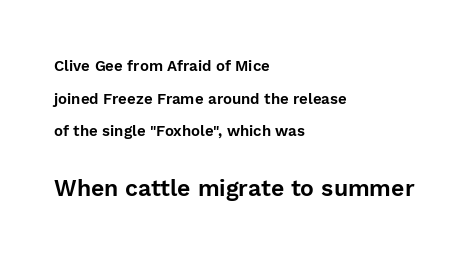
This rendering features lettering with no underline. Ascenders rise straight up at ninety degrees. Horizontal bands of white between lines are thick stripes. The letters sit at their default tracking, neither squeezed nor spread. Leftover space on each line is placed entirely after the last word. Typesetter's note — lower block bumped up in size, upper block left smaller.
